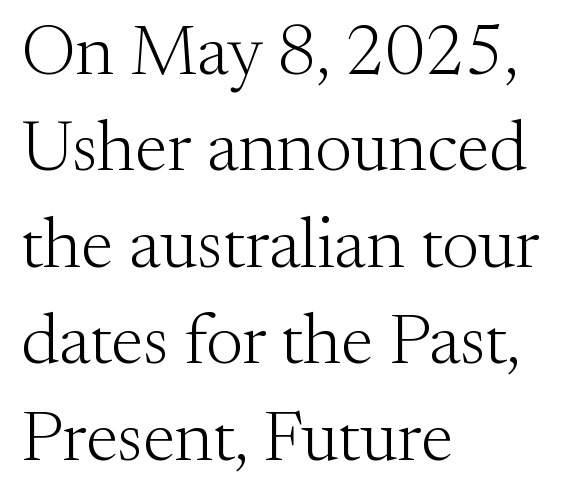
The image shows 72 px light serif type, upright; set left-aligned, normal line spacing (1.34x), normal letter spacing, not underlined; medium stroke contrast and a small x-height.
